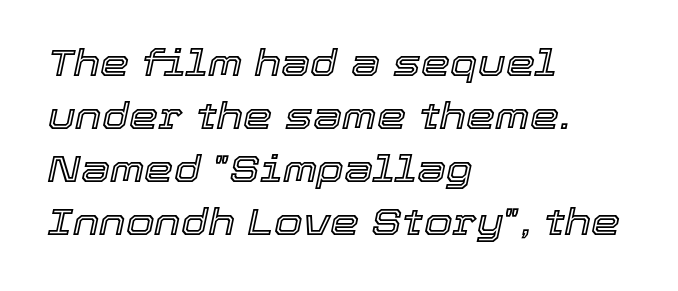
{"italic": "yes", "lean": "right", "slant_degrees": 12, "width": "normal", "x_height": "medium", "monospaced": "no", "underline": "no", "align": "left", "line_spacing": "normal", "line_spacing_ratio": 1.43, "letter_spacing": "normal", "letter_spacing_em": 0.0, "glyph_px": 37}
